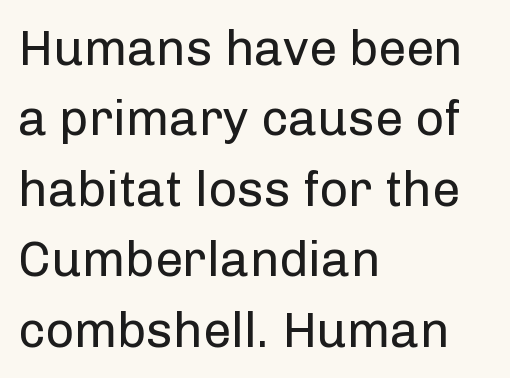
{"serif": "no", "italic": "no", "bold": "no", "weight": "regular", "width": "normal", "stroke_contrast": "low", "x_height": "medium", "monospaced": "no", "underline": "no", "align": "left", "line_spacing": "normal", "line_spacing_ratio": 1.41, "letter_spacing": "normal", "letter_spacing_em": 0.0, "glyph_px": 50}
